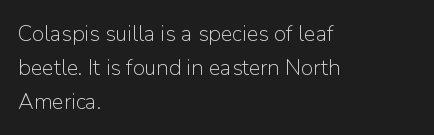
The image shows 22 px text type, upright; set left-aligned, normal line spacing (1.54x), normal letter spacing, not underlined.
